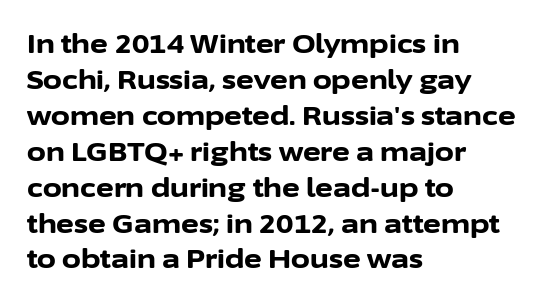
Is there much room between lines? A standard amount, neither cramped nor airy. This rendering features lettering with no underline. The typography opts for an upright posture over an oblique one. Standard letterfit; no display-style spreading of the glyphs. Line starts are locked; line ends wander. Heavy-handed strokes throughout: this text is bold.
